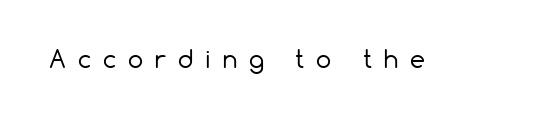
Q: Is the text bold? A: No.
Q: Is the text italic (slanted)? A: No, it is upright.
Q: Is the text underlined? A: No.
Q: Is the spacing between letters normal or unusually wide? A: Unusually wide.
